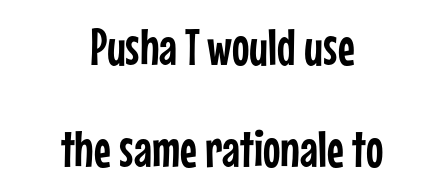
Q: Is the text italic (slanted)? A: No, it is upright.
Q: Is the typeface a serif or a sans-serif typeface? A: Sans-serif.
Q: Is the text underlined? A: No.
Q: How is the paragraph aligned? A: Centered.
Q: Is the spacing between letters normal or unusually wide? A: Normal.
Q: Is the spacing between lines tight, normal or loose? A: Loose.
Q: Width (condensed, normal, or wide)? A: Condensed.
Q: Stroke contrast? A: Low.
Q: x-height? A: Medium.
Q: Monospaced? A: No.
